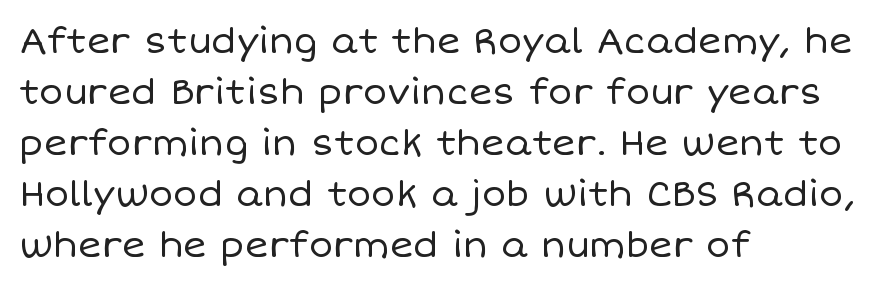
{"italic": "no", "bold": "no", "weight": "regular", "width": "normal", "stroke_contrast": "low", "x_height": "large", "monospaced": "no", "underline": "no", "align": "left", "line_spacing": "normal", "line_spacing_ratio": 1.42, "letter_spacing": "normal", "letter_spacing_em": 0.0, "glyph_px": 36}
